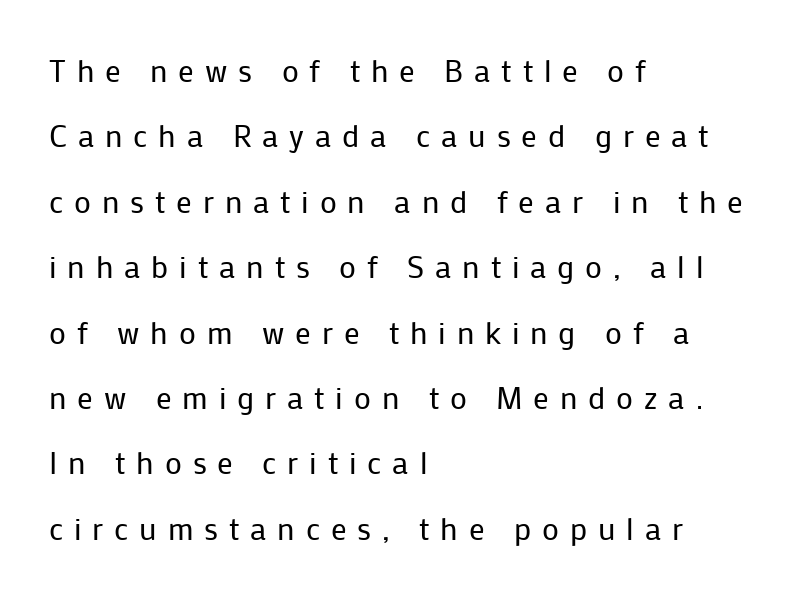
{"serif": "no", "italic": "no", "bold": "no", "weight": "regular", "width": "normal", "stroke_contrast": "low", "x_height": "medium", "monospaced": "no", "underline": "no", "align": "left", "line_spacing": "loose", "line_spacing_ratio": 2.11, "letter_spacing": "wide", "letter_spacing_em": 0.35, "glyph_px": 31}
